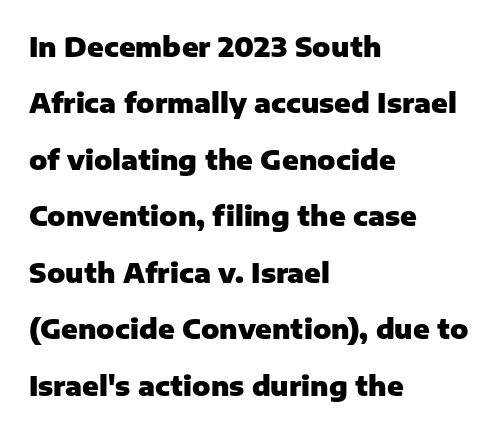
The image shows 27 px bold type, upright; set left-aligned, loose line spacing (2.09x), normal letter spacing, not underlined.
